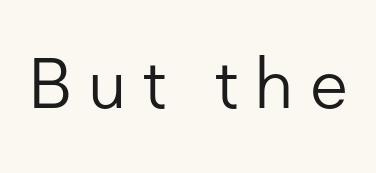
Q: Is the text bold? A: No.
Q: Is the text italic (slanted)? A: No, it is upright.
Q: Is the typeface a serif or a sans-serif typeface? A: Sans-serif.
Q: Is the text underlined? A: No.
Q: Is the spacing between letters normal or unusually wide? A: Unusually wide.
Q: Width (condensed, normal, or wide)? A: Normal.
Q: Stroke contrast? A: Low.
Q: x-height? A: Medium.
Q: Monospaced? A: No.
